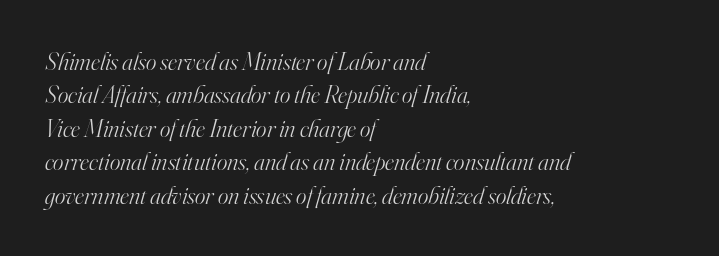
Q: Is the text bold? A: No.
Q: Is the text italic (slanted)? A: Yes, it leans right by about 16 degrees.
Q: Is the text underlined? A: No.
Q: How is the paragraph aligned? A: Left-aligned.
Q: Is the spacing between letters normal or unusually wide? A: Normal.
Q: Is the spacing between lines tight, normal or loose? A: Normal.
